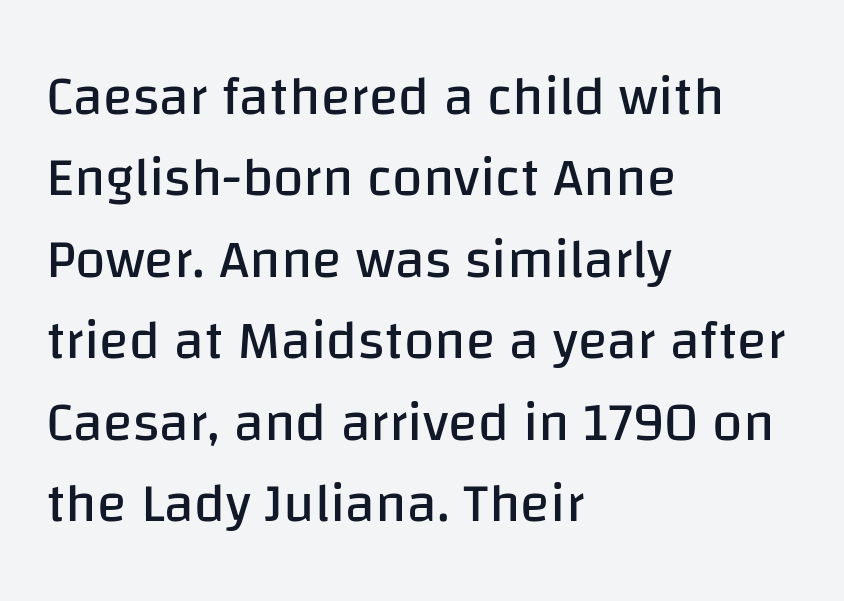
{"serif": "no", "italic": "no", "bold": "no", "weight": "regular", "width": "normal", "stroke_contrast": "low", "x_height": "large", "monospaced": "no", "underline": "no", "align": "left", "line_spacing": "normal", "line_spacing_ratio": 1.48, "letter_spacing": "normal", "letter_spacing_em": 0.0, "glyph_px": 55}
